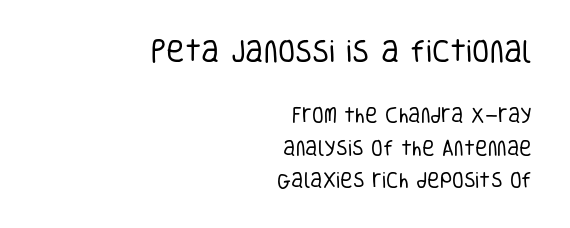
Q: Is the text bold? A: No.
Q: Is the text italic (slanted)? A: No, it is upright.
Q: Is the text underlined? A: No.
Q: How is the paragraph aligned? A: Right-aligned.
Q: Is the spacing between letters normal or unusually wide? A: Normal.
Q: Is the spacing between lines tight, normal or loose? A: Loose.
Q: Which block of text is set in a larger size, the first (top) or the second (bottom)? A: The first (top) one.
